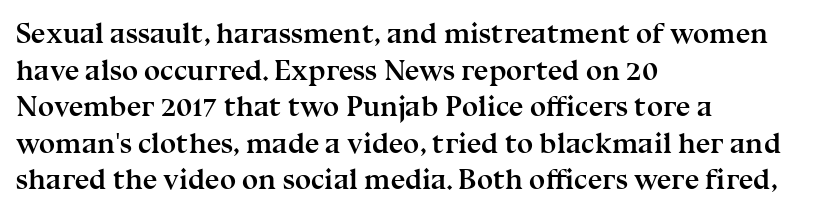
Beneath every word, the page is bare. Words appear dense and cohesive because spacing is normal. The paragraph shown leans on its left margin. Typographically, this falls in the serif category. Rendered with straight, roman letterforms. The designer left line spacing at the default.
